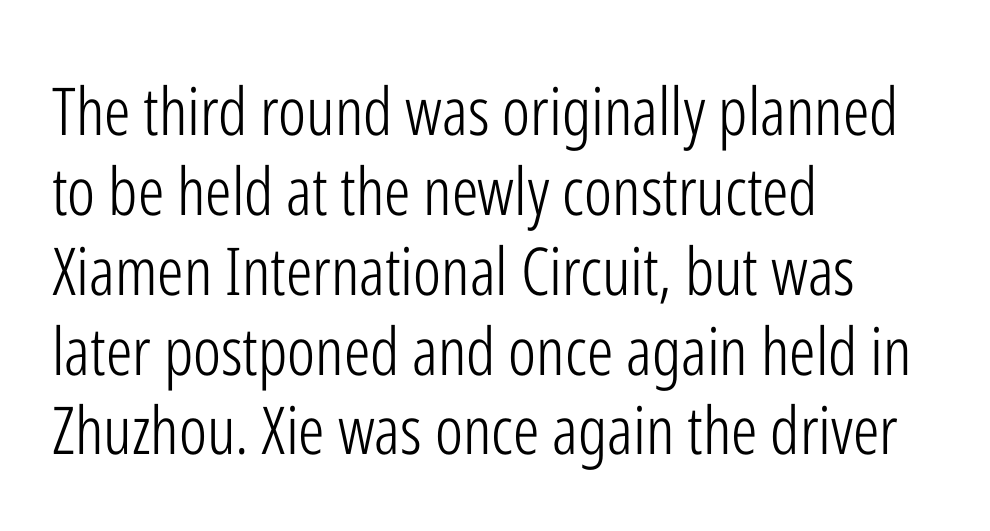
{"serif": "no", "italic": "no", "bold": "no", "weight": "light", "width": "condensed", "stroke_contrast": "low", "x_height": "medium", "monospaced": "no", "underline": "no", "align": "left", "line_spacing_ratio": 1.21, "letter_spacing": "normal", "letter_spacing_em": 0.0, "glyph_px": 66}
